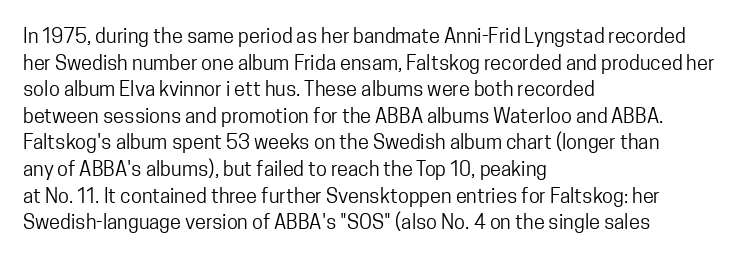
{"italic": "no", "bold": "no", "underline": "no", "align": "left", "line_spacing": "normal", "line_spacing_ratio": 1.33, "letter_spacing": "normal", "letter_spacing_em": 0.0, "glyph_px": 20}
